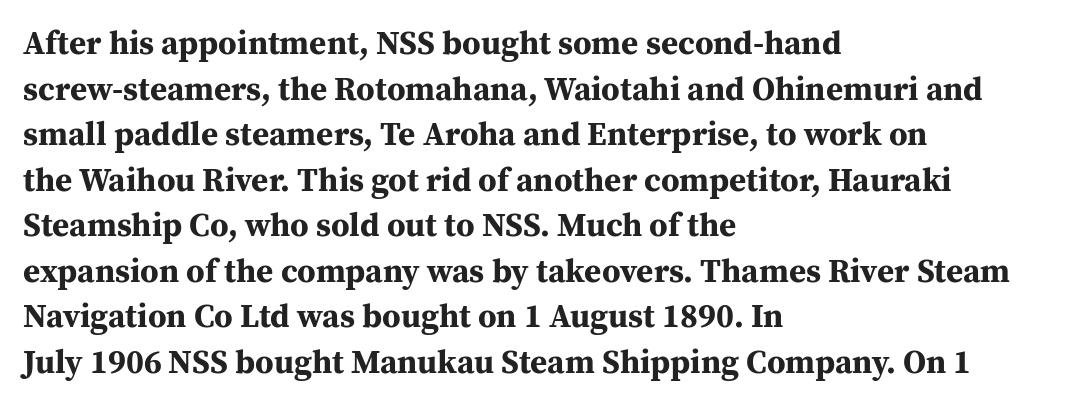
This sample keeps an unexceptional amount of space between lines. The lettering stays uniformly vertical, giving the passage a roman look. A typesetter would label this face a serif. The font is running at its bold setting.
